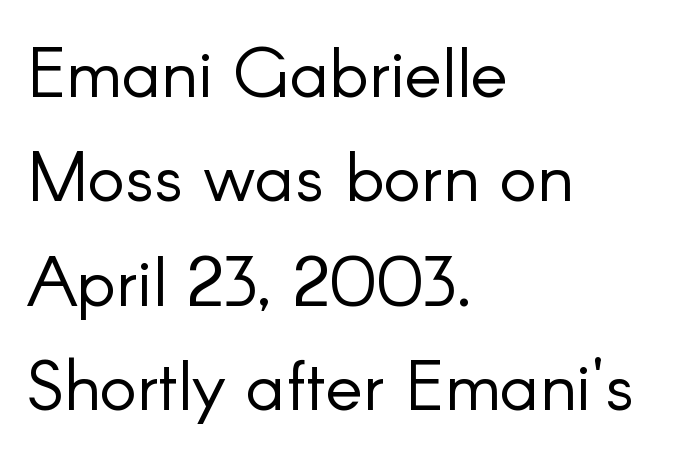
Is there any slant? The stems are plumb. Quick note: underline off. Typographically, this falls in the sans-serif category. The line-height multiplier appears to be the usual default. Proportional: the letters do not fall into vertical columns. Stem width sits at or under what a default text font uses.
